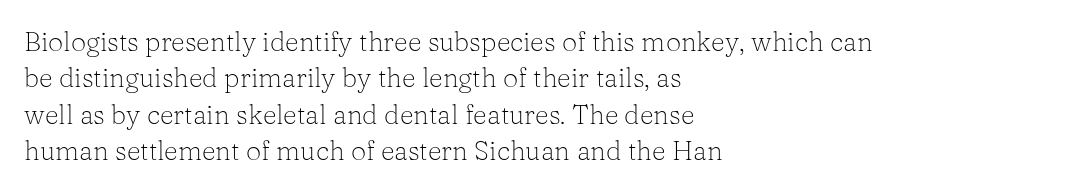
Q: Is the text bold? A: No.
Q: Is the text italic (slanted)? A: No, it is upright.
Q: Is the text underlined? A: No.
Q: How is the paragraph aligned? A: Left-aligned.
Q: Is the spacing between letters normal or unusually wide? A: Normal.
Q: Is the spacing between lines tight, normal or loose? A: Normal.
